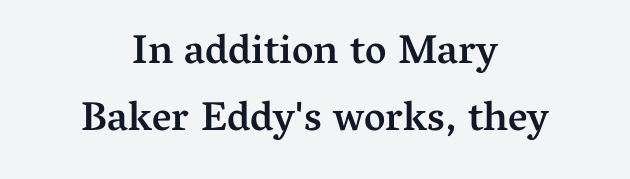
Q: Is the text bold? A: Semi-bold.
Q: Is the text italic (slanted)? A: No, it is upright.
Q: Is the typeface a serif or a sans-serif typeface? A: Serif.
Q: Is the text underlined? A: No.
Q: How is the paragraph aligned? A: Centered.
Q: Is the spacing between letters normal or unusually wide? A: Normal.
Q: Is the spacing between lines tight, normal or loose? A: Normal.
Q: Width (condensed, normal, or wide)? A: Normal.
Q: Stroke contrast? A: Medium.
Q: x-height? A: Medium.
Q: Monospaced? A: No.
